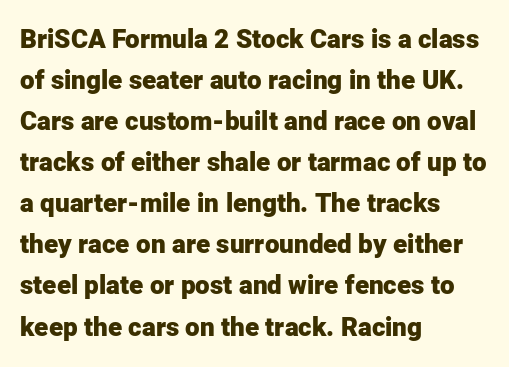
Q: Is the text bold? A: Yes.
Q: Is the text italic (slanted)? A: No, it is upright.
Q: Is the text underlined? A: No.
Q: How is the paragraph aligned? A: Left-aligned.
Q: Is the spacing between letters normal or unusually wide? A: Normal.
Q: Is the spacing between lines tight, normal or loose? A: Normal.
